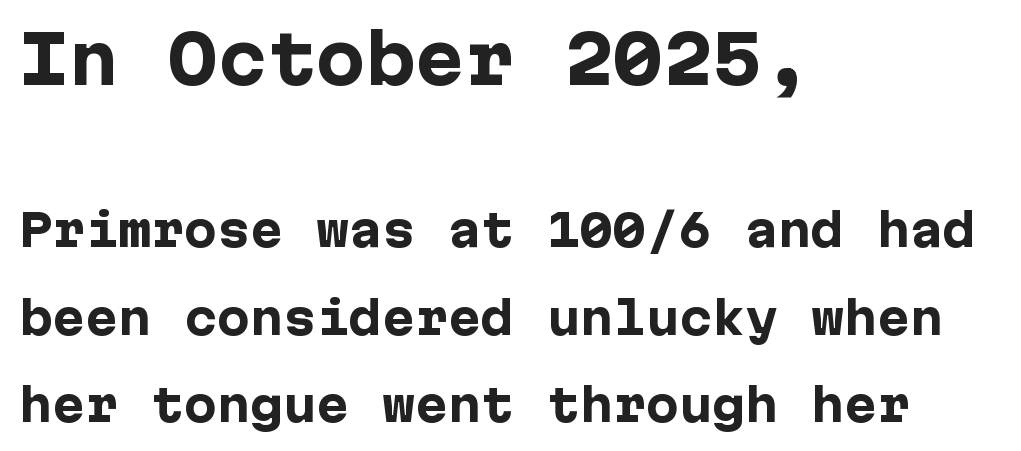
The typesetter chose a ragged-right arrangement here. A full-strength bold gives these letters their thick strokes. Anything drawn beneath the words? Only blank space. Here the first block reads like a headline and the second like body copy. The characters display no serif detailing; their extremities are plain.
